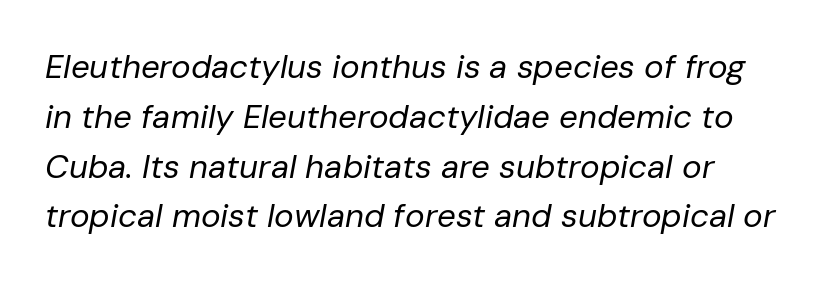
Q: Is the text bold? A: No.
Q: Is the text italic (slanted)? A: Yes, it leans right by about 10 degrees.
Q: Is the text underlined? A: No.
Q: Is the spacing between letters normal or unusually wide? A: Normal.
Q: Is the spacing between lines tight, normal or loose? A: Normal.
Q: Width (condensed, normal, or wide)? A: Normal.
Q: Stroke contrast? A: Low.
Q: x-height? A: Medium.
Q: Monospaced? A: No.
